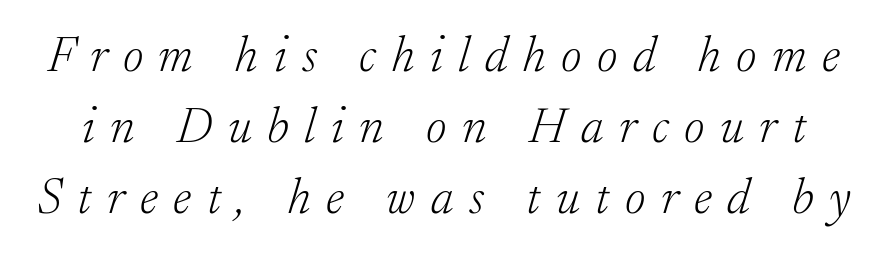
The image shows 50 px light serif type, italic (leaning right); set normal line spacing (1.42x), unusually wide letter spacing (+0.31 em), not underlined; low stroke contrast and a small x-height.
